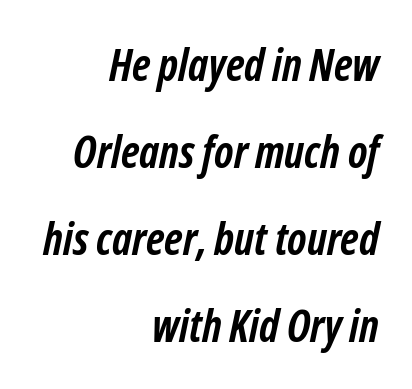
Q: Is the text bold? A: Yes.
Q: Is the text italic (slanted)? A: Yes, it leans right by about 12 degrees.
Q: Is the text underlined? A: No.
Q: How is the paragraph aligned? A: Right-aligned.
Q: Is the spacing between letters normal or unusually wide? A: Normal.
Q: Is the spacing between lines tight, normal or loose? A: Loose.
Q: Width (condensed, normal, or wide)? A: Condensed.
Q: Stroke contrast? A: Low.
Q: x-height? A: Medium.
Q: Monospaced? A: No.
